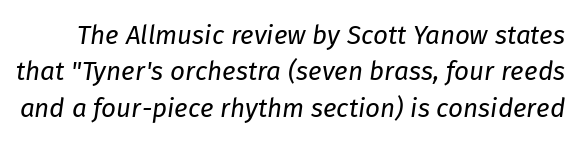
Q: Is the text bold? A: No.
Q: Is the text italic (slanted)? A: Yes, it leans right by about 8 degrees.
Q: Is the text underlined? A: No.
Q: Is the spacing between letters normal or unusually wide? A: Normal.
Q: Is the spacing between lines tight, normal or loose? A: Normal.
